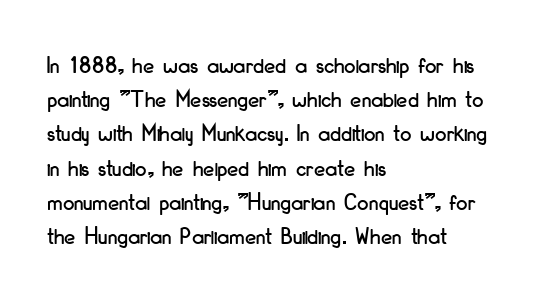
Q: Is the text italic (slanted)? A: No, it is upright.
Q: Is the text underlined? A: No.
Q: How is the paragraph aligned? A: Left-aligned.
Q: Is the spacing between letters normal or unusually wide? A: Normal.
Q: Is the spacing between lines tight, normal or loose? A: Normal.
